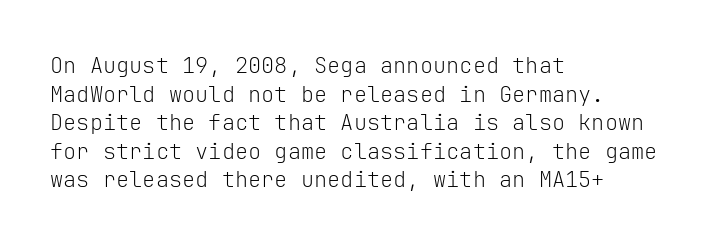
Check the space under the baseline: it is left empty. Characters follow at the spacing the type designer built in. These glyphs show unthickened strokes, regular width or finer. This is the regular roman posture of the typeface. A typesetter would call this leading conventional body-copy spacing. The compositor pushed each line to the left boundary.
